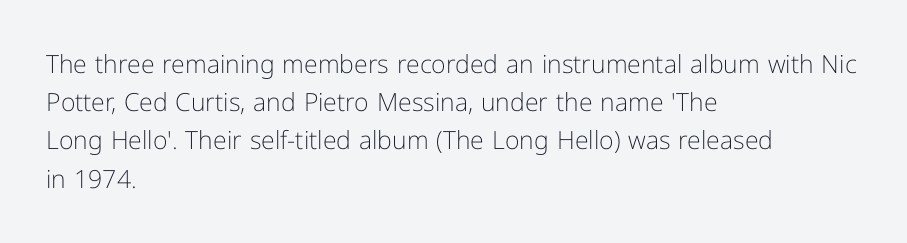
{"italic": "no", "bold": "no", "underline": "no", "align": "left", "line_spacing": "normal", "line_spacing_ratio": 1.53, "letter_spacing": "normal", "letter_spacing_em": 0.0, "glyph_px": 25}
